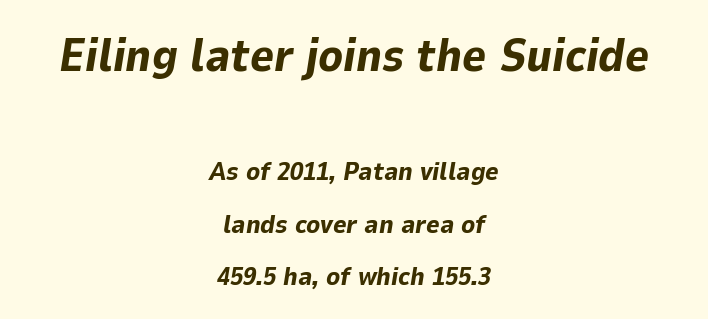
The image shows 46 px bold type, italic (leaning right); set centered, loose line spacing (2.01x), normal letter spacing, not underlined; the first (top) block is 1.77x larger; low stroke contrast and a medium x-height.
